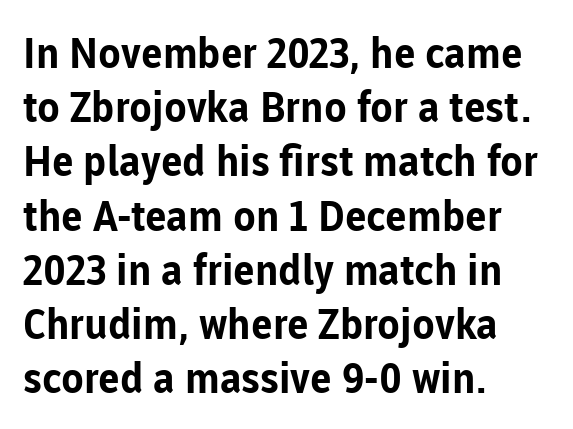
{"serif": "no", "italic": "no", "bold": "yes", "weight": "bold", "width": "normal", "stroke_contrast": "low", "x_height": "medium", "monospaced": "no", "underline": "no", "align": "left", "line_spacing": "normal", "line_spacing_ratio": 1.29, "letter_spacing": "normal", "letter_spacing_em": 0.0, "glyph_px": 42}
